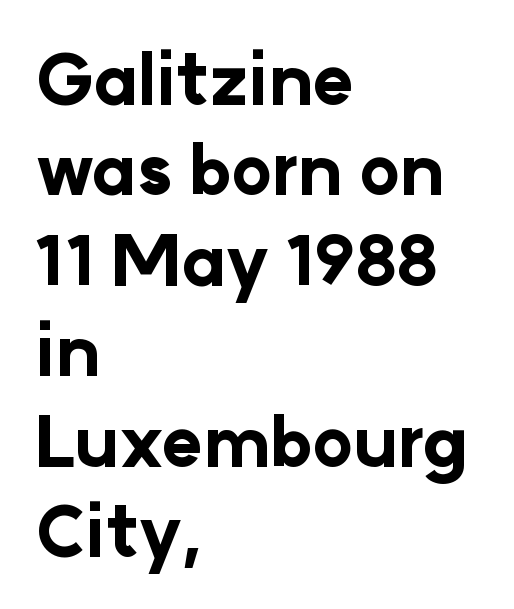
Q: Is the text bold? A: Yes.
Q: Is the text italic (slanted)? A: No, it is upright.
Q: Is the typeface a serif or a sans-serif typeface? A: Sans-serif.
Q: Is the text underlined? A: No.
Q: How is the paragraph aligned? A: Left-aligned.
Q: Is the spacing between letters normal or unusually wide? A: Normal.
Q: Is the spacing between lines tight, normal or loose? A: Normal.
Q: Width (condensed, normal, or wide)? A: Normal.
Q: Stroke contrast? A: Low.
Q: x-height? A: Medium.
Q: Monospaced? A: No.
